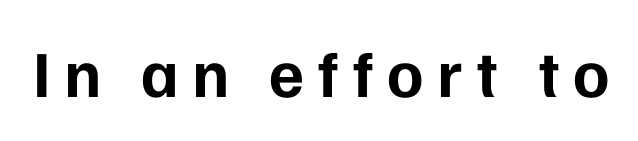
The space directly below the letters is spotless. A typesetter would label this face a sans. The letters advance in unequal steps, a hallmark of proportional type. In terms of letterspacing, this is a distinctly airy, spread setting.
